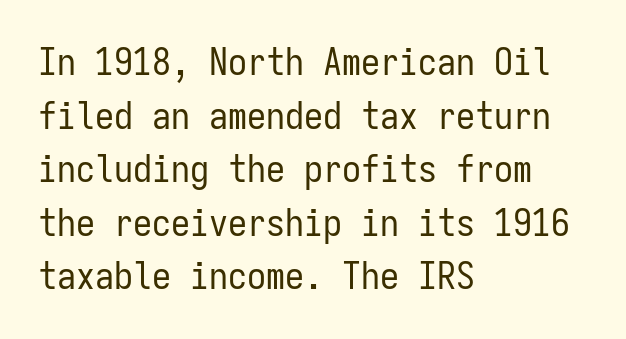
This sample is left-justified, so line endings fall wherever the words run out. Descender tails drop into unmarked territory. Looks like terminal output: every glyph gets an equal slot. Compared with typical body copy, the letter spacing here is the same. Nothing heavy about these letters — not bold at all.
